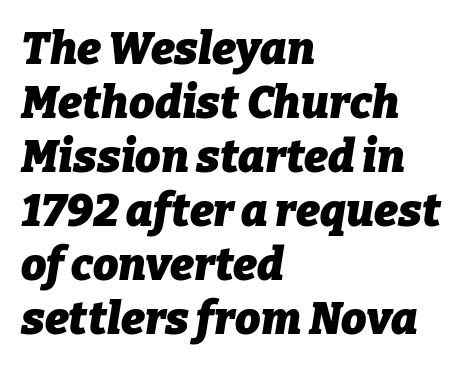
Each letter keeps its own natural width here, so spacing adapts to shape. The passage shown leans; its letterforms are oblique. Look at the stroke-to-counter ratio: heavy, a bold. The ragged edge is on the right, which tells us the setting is flush left. Check the space under the baseline: it is left empty.
